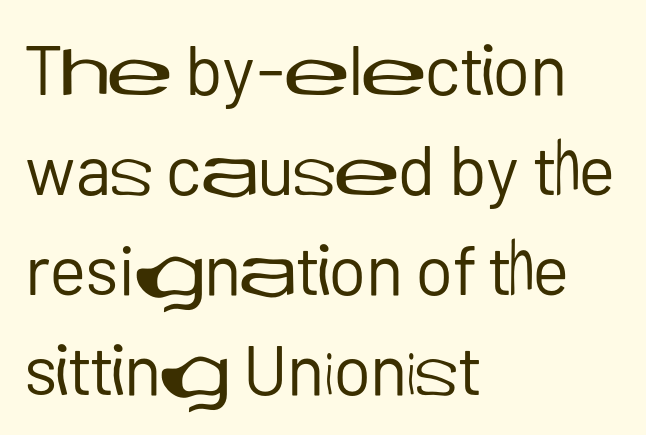
{"serif": "no", "italic": "no", "bold": "no", "weight": "regular", "width": "normal", "stroke_contrast": "low", "x_height": "medium", "monospaced": "no", "underline": "no", "align": "left", "line_spacing": "normal", "line_spacing_ratio": 1.43, "letter_spacing": "normal", "letter_spacing_em": 0.0, "glyph_px": 70}
